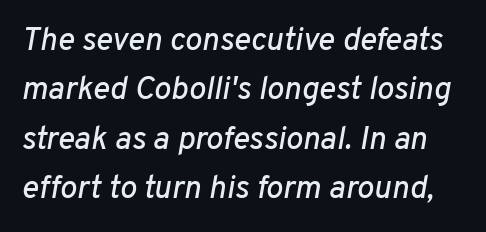
Q: Is the text italic (slanted)? A: Yes, it leans right by about 10 degrees.
Q: Is the text underlined? A: No.
Q: Is the spacing between letters normal or unusually wide? A: Normal.
Q: Is the spacing between lines tight, normal or loose? A: Normal.
Q: Width (condensed, normal, or wide)? A: Normal.
Q: Stroke contrast? A: Low.
Q: x-height? A: Medium.
Q: Monospaced? A: No.
